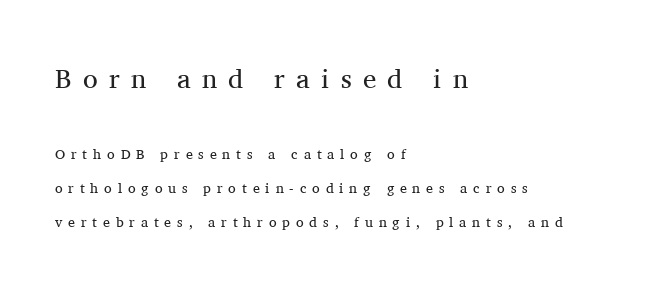
The image shows 27 px text type, upright; set left-aligned, loose line spacing (2.43x), unusually wide letter spacing (+0.42 em), not underlined; the first (top) block is 1.93x larger.
